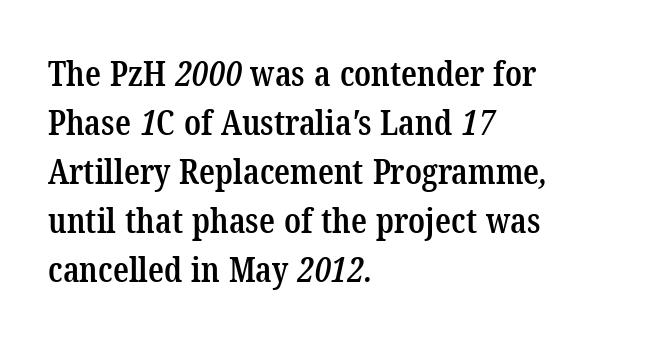
The image shows 35 px semibold, condensed serif type; set left-aligned, normal line spacing (1.4x), normal letter spacing, not underlined; low stroke contrast and a medium x-height.
